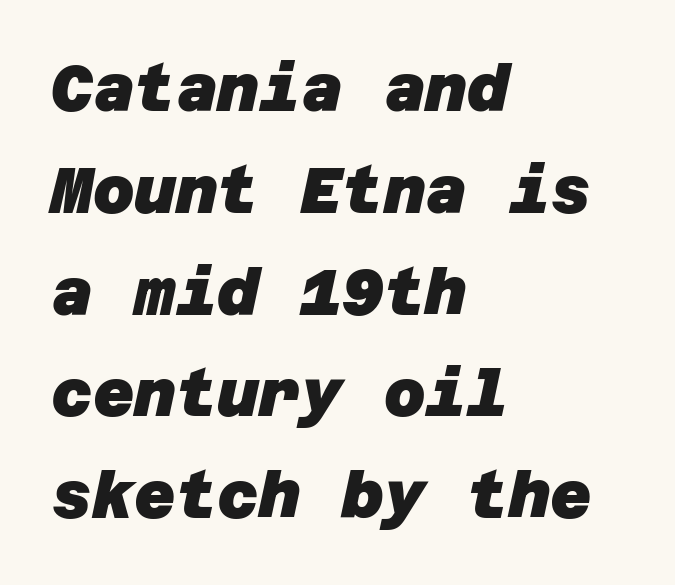
Each glyph is drawn with heavy, bold strokes. The words here are not underlined. Regular leading. Nothing sits at the stroke ends, so this counts as sans-serif.
